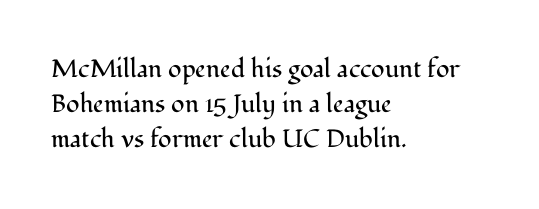
Weight: not bold — regular or lighter. Summary of vertical rhythm: regular, with standard interline spacing. Italic? Not at all — the glyphs are vertical. Words appear dense and cohesive because spacing is normal. Glance below the letters and you will spot only blank space.
